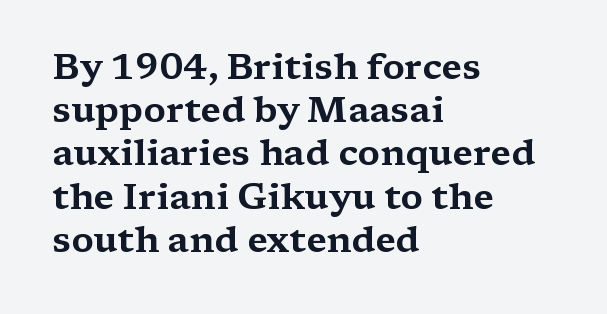
Q: Is the text italic (slanted)? A: No, it is upright.
Q: Is the typeface a serif or a sans-serif typeface? A: Serif.
Q: Is the text underlined? A: No.
Q: How is the paragraph aligned? A: Left-aligned.
Q: Is the spacing between letters normal or unusually wide? A: Normal.
Q: Width (condensed, normal, or wide)? A: Wide.
Q: Stroke contrast? A: Medium.
Q: x-height? A: Medium.
Q: Monospaced? A: No.
